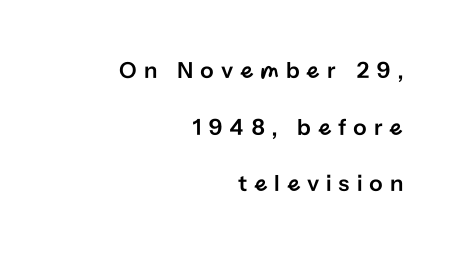
Q: Is the text italic (slanted)? A: No, it is upright.
Q: Is the text underlined? A: No.
Q: How is the paragraph aligned? A: Right-aligned.
Q: Is the spacing between letters normal or unusually wide? A: Unusually wide.
Q: Is the spacing between lines tight, normal or loose? A: Loose.
